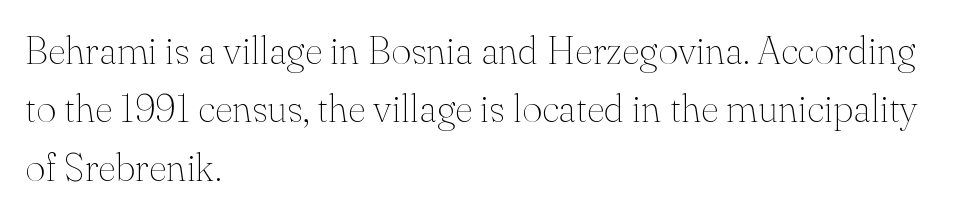
The image shows 39 px thin serif type, upright; set left-aligned, normal line spacing (1.5x), normal letter spacing, not underlined; medium stroke contrast and a small x-height.
